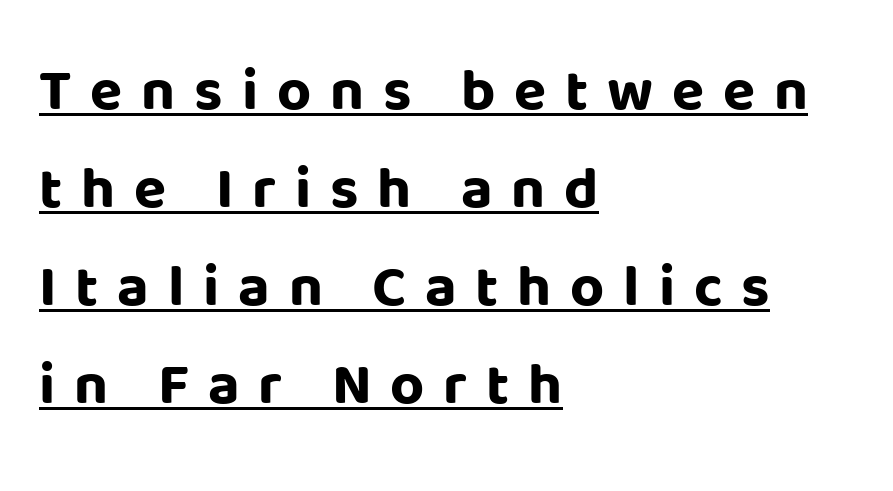
The image shows 59 px bold sans-serif type, upright; set left-aligned, normal line spacing (1.66x), unusually wide letter spacing (+0.32 em), underlined; low stroke contrast and a large x-height.
